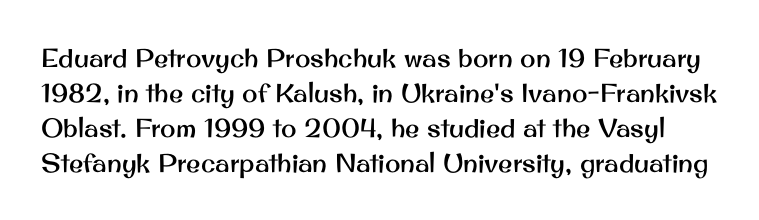
The image shows 26 px text type, upright; set normal line spacing (1.34x), normal letter spacing, not underlined.
